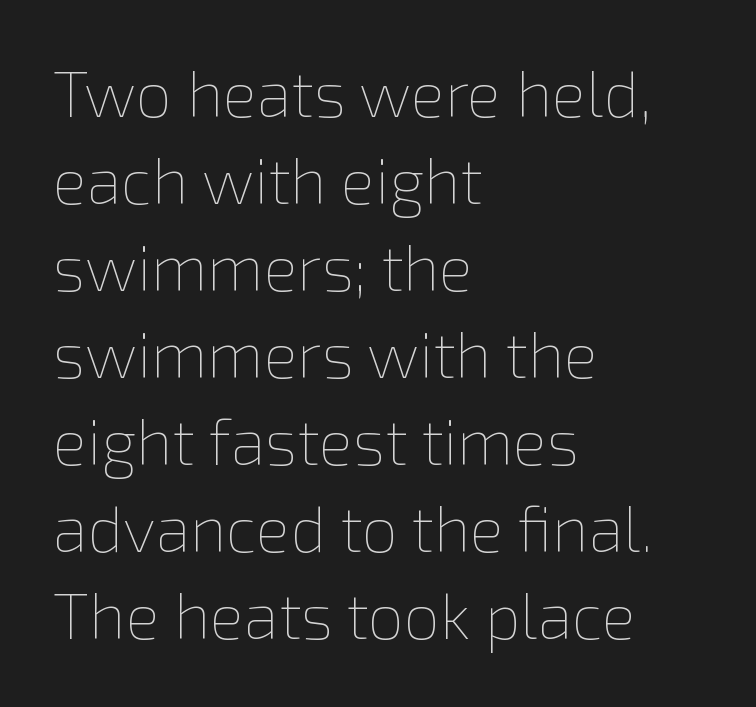
The image shows 64 px thin type, upright; set left-aligned, normal line spacing (1.36x), normal letter spacing, not underlined; a medium x-height.
